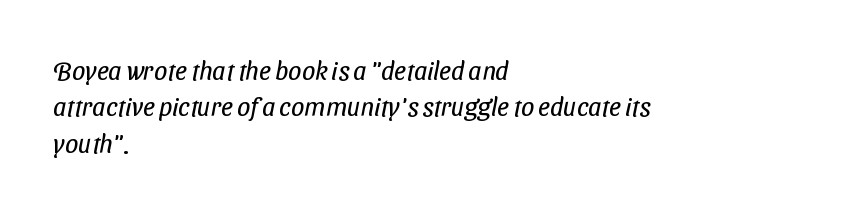
The image shows 26 px text type; set left-aligned, normal line spacing (1.4x), normal letter spacing, not underlined.
